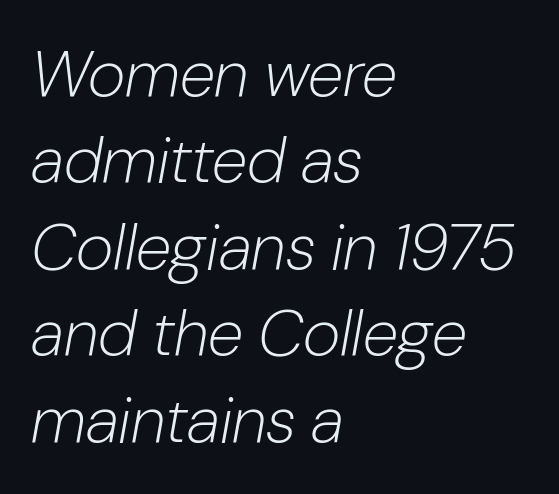
Q: Is the text bold? A: No.
Q: Is the text italic (slanted)? A: Yes, it leans right by about 10 degrees.
Q: Is the text underlined? A: No.
Q: How is the paragraph aligned? A: Left-aligned.
Q: Is the spacing between letters normal or unusually wide? A: Normal.
Q: Is the spacing between lines tight, normal or loose? A: Normal.
Q: Width (condensed, normal, or wide)? A: Normal.
Q: Stroke contrast? A: Low.
Q: x-height? A: Medium.
Q: Monospaced? A: No.
